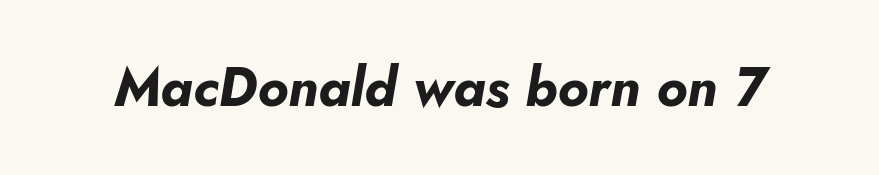
Anything drawn beneath the words? Only blank space. Italic: yes, the glyphs are oblique. Each word holds together tightly as a unit, with standard inter-letter gaps. Is this a fixed-width face? No — the glyphs have proportional, varying widths. Weight: bold.
